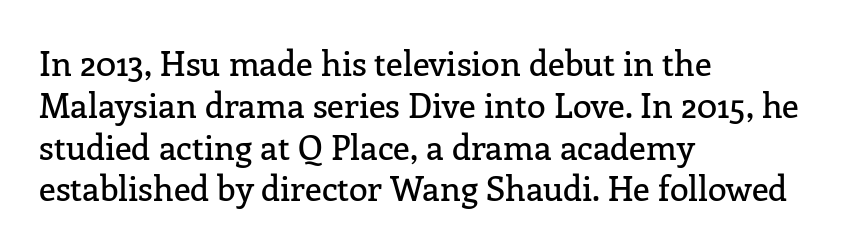
The image shows 34 px serif type, upright; set left-aligned, line spacing 1.23x, normal letter spacing, not underlined; low stroke contrast and a medium x-height.
